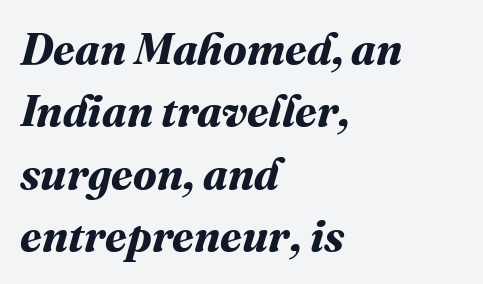
Q: Is the text bold? A: Yes.
Q: Is the text underlined? A: No.
Q: How is the paragraph aligned? A: Left-aligned.
Q: Is the spacing between letters normal or unusually wide? A: Normal.
Q: Is the spacing between lines tight, normal or loose? A: Normal.
Q: Width (condensed, normal, or wide)? A: Normal.
Q: Stroke contrast? A: Medium.
Q: x-height? A: Medium.
Q: Monospaced? A: No.
